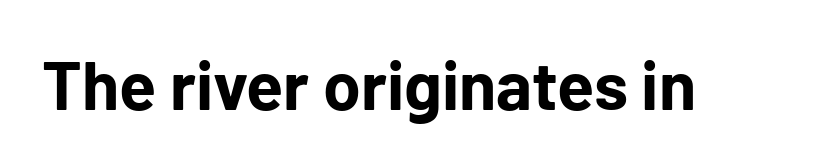
{"serif": "no", "italic": "no", "bold": "yes", "weight": "bold", "width": "normal", "stroke_contrast": "low", "x_height": "medium", "monospaced": "no", "underline": "no", "letter_spacing": "normal", "letter_spacing_em": 0.0, "glyph_px": 68}
